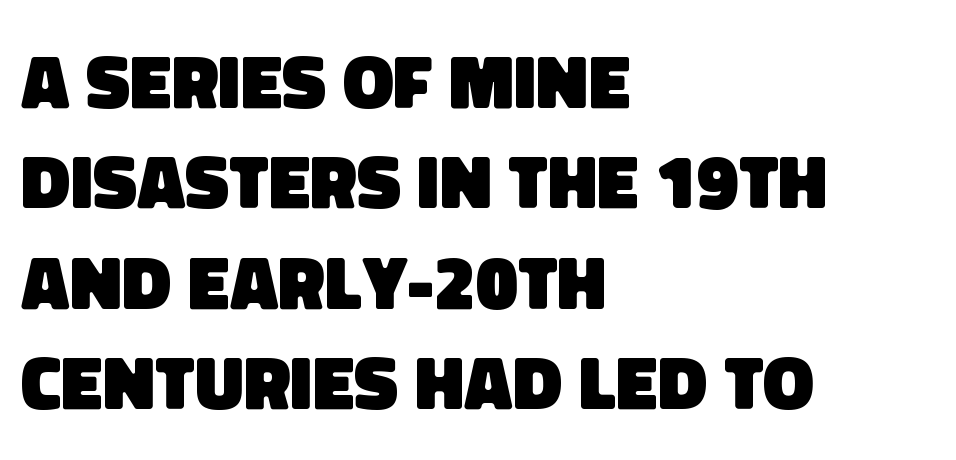
The image shows 76 px heavy sans-serif type; set left-aligned, normal line spacing (1.32x), normal letter spacing, not underlined; low stroke contrast and a large x-height.
